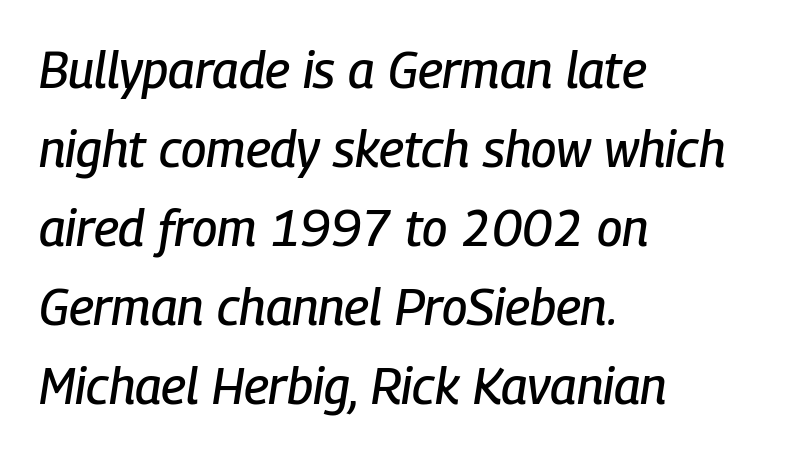
Q: Is the text italic (slanted)? A: Yes, it leans right by about 9 degrees.
Q: Is the text underlined? A: No.
Q: How is the paragraph aligned? A: Left-aligned.
Q: Is the spacing between letters normal or unusually wide? A: Normal.
Q: Is the spacing between lines tight, normal or loose? A: Normal.
Q: Width (condensed, normal, or wide)? A: Condensed.
Q: Stroke contrast? A: Low.
Q: x-height? A: Medium.
Q: Monospaced? A: No.
